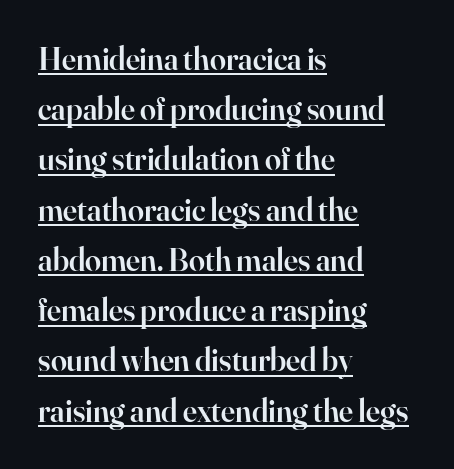
Q: Is the text bold? A: Semi-bold.
Q: Is the text italic (slanted)? A: No, it is upright.
Q: Is the typeface a serif or a sans-serif typeface? A: Serif.
Q: Is the text underlined? A: Yes.
Q: How is the paragraph aligned? A: Left-aligned.
Q: Is the spacing between letters normal or unusually wide? A: Normal.
Q: Is the spacing between lines tight, normal or loose? A: Normal.
Q: Width (condensed, normal, or wide)? A: Normal.
Q: Stroke contrast? A: High.
Q: x-height? A: Small.
Q: Monospaced? A: No.
